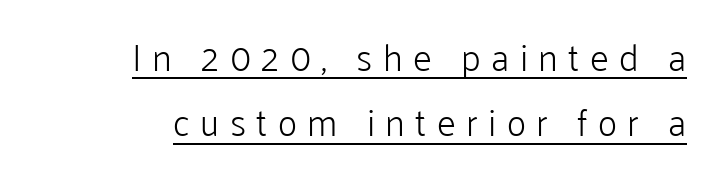
{"serif": "no", "italic": "no", "bold": "no", "weight": "light", "width": "normal", "stroke_contrast": "low", "x_height": "medium", "monospaced": "no", "underline": "yes", "align": "right", "line_spacing_ratio": 1.77, "letter_spacing": "wide", "letter_spacing_em": 0.28, "glyph_px": 37}
